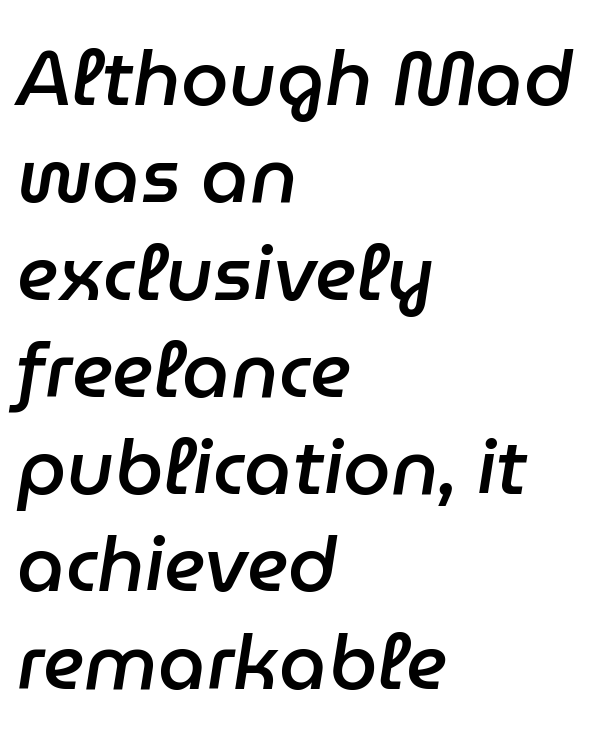
Q: Is the text bold? A: Semi-bold.
Q: Is the text italic (slanted)? A: Yes, it leans right by about 9 degrees.
Q: Is the text underlined? A: No.
Q: How is the paragraph aligned? A: Left-aligned.
Q: Is the spacing between letters normal or unusually wide? A: Normal.
Q: Is the spacing between lines tight, normal or loose? A: Normal.
Q: Width (condensed, normal, or wide)? A: Normal.
Q: Stroke contrast? A: Low.
Q: x-height? A: Medium.
Q: Monospaced? A: No.
